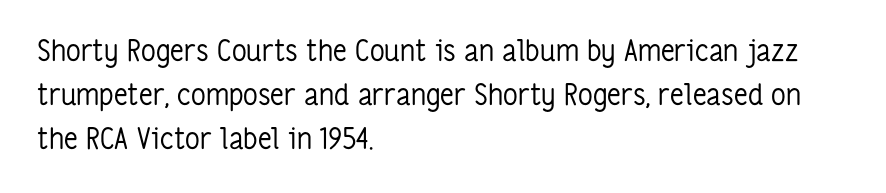
Q: Is the text bold? A: No.
Q: Is the text italic (slanted)? A: No, it is upright.
Q: Is the typeface a serif or a sans-serif typeface? A: Sans-serif.
Q: Is the text underlined? A: No.
Q: How is the paragraph aligned? A: Left-aligned.
Q: Is the spacing between letters normal or unusually wide? A: Normal.
Q: Is the spacing between lines tight, normal or loose? A: Normal.
Q: Width (condensed, normal, or wide)? A: Condensed.
Q: Stroke contrast? A: Low.
Q: x-height? A: Medium.
Q: Monospaced? A: No.
